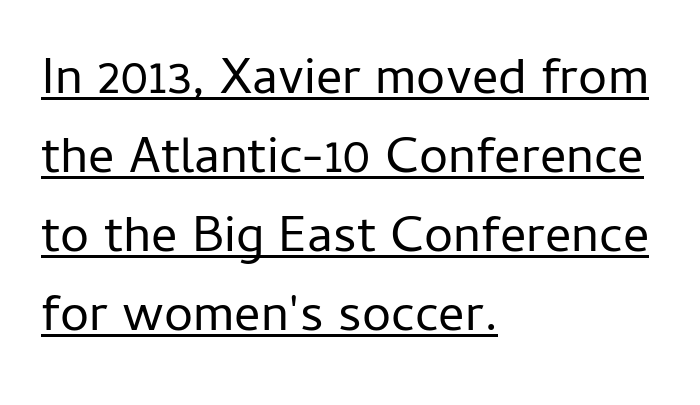
Caption: standard tracking, unaltered. Think of a printed novel: that variable character pitch is what you see here. To sum up the face: it is a sans, with no serifs. Horizontally, the lines are justified to the leading edge only. Italic: no, the glyphs are upright roman.
